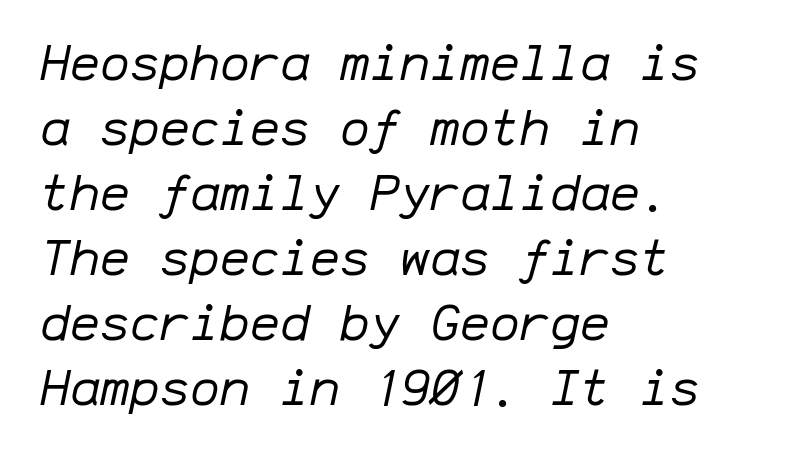
{"italic": "yes", "lean": "right", "slant_degrees": 12, "bold": "no", "weight": "regular", "width": "normal", "stroke_contrast": "low", "x_height": "medium", "monospaced": "yes", "underline": "no", "align": "left", "line_spacing": "normal", "line_spacing_ratio": 1.3, "letter_spacing": "normal", "letter_spacing_em": 0.0, "glyph_px": 50}
